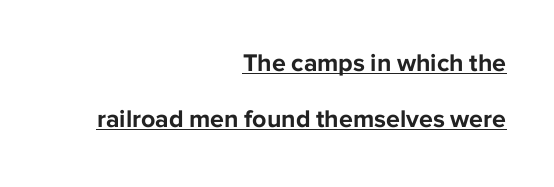
The image shows 25 px bold type, upright; set right-aligned, loose line spacing (2.26x), normal letter spacing, underlined.
